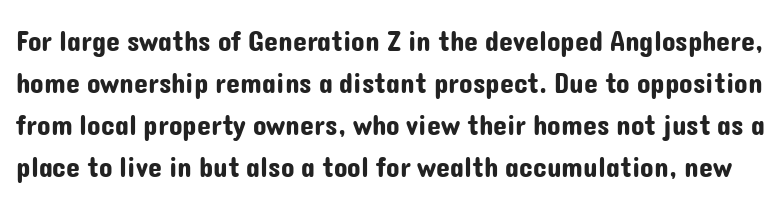
The image shows 28 px sans-serif type, upright; set normal line spacing (1.5x), normal letter spacing, not underlined; low stroke contrast and a medium x-height.
